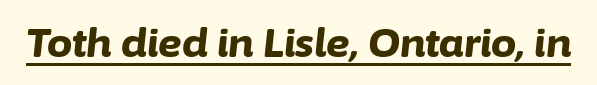
The face used here is proportionally spaced, like ordinary book or web type. What weight is shown? A full bold with thick strokes. In terms of posture, this sample is oblique. Every word sits above its own underline.
